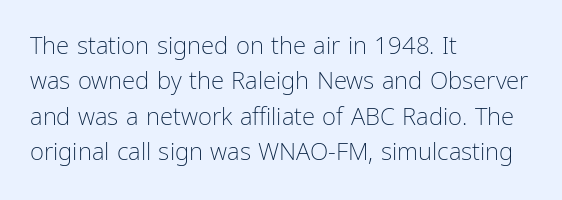
{"italic": "no", "bold": "no", "underline": "no", "align": "left", "line_spacing": "normal", "line_spacing_ratio": 1.47, "letter_spacing": "normal", "letter_spacing_em": 0.0, "glyph_px": 24}
